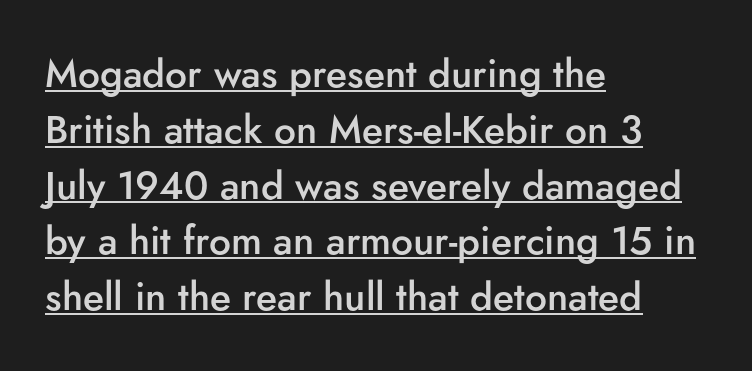
Q: Is the text bold? A: Semi-bold.
Q: Is the text italic (slanted)? A: No, it is upright.
Q: Is the typeface a serif or a sans-serif typeface? A: Sans-serif.
Q: Is the text underlined? A: Yes.
Q: How is the paragraph aligned? A: Left-aligned.
Q: Is the spacing between letters normal or unusually wide? A: Normal.
Q: Is the spacing between lines tight, normal or loose? A: Normal.
Q: Width (condensed, normal, or wide)? A: Normal.
Q: Stroke contrast? A: Low.
Q: x-height? A: Small.
Q: Monospaced? A: No.
